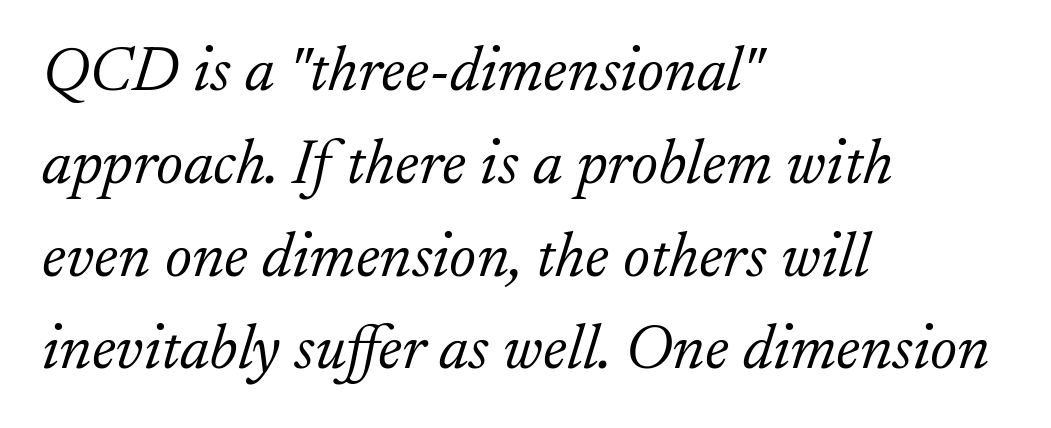
The weight would be labelled regular, book, light, or lighter still. Compared with ordinary roman type, these characters are visibly tilted. Default kerning and tracking; the words read as compact shapes. The rag falls on the right side of this text block. Any mark beneath the type? The region is blank.
